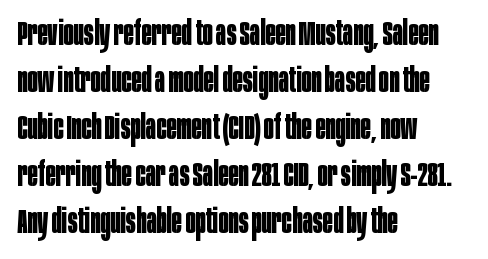
The image shows 34 px bold, condensed sans-serif type, upright; set left-aligned, normal line spacing (1.38x), normal letter spacing, not underlined; low stroke contrast and a large x-height.
